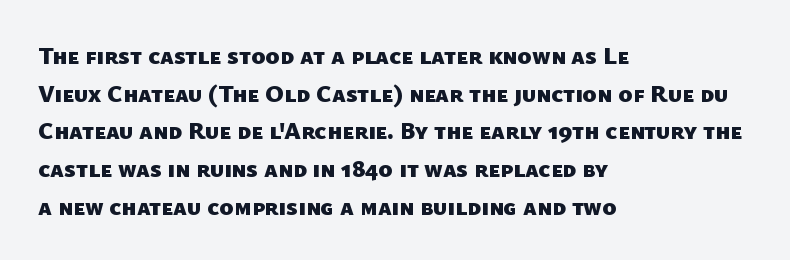
Q: Is the text bold? A: Yes.
Q: Is the text underlined? A: No.
Q: How is the paragraph aligned? A: Left-aligned.
Q: Is the spacing between letters normal or unusually wide? A: Normal.
Q: Is the spacing between lines tight, normal or loose? A: Normal.
